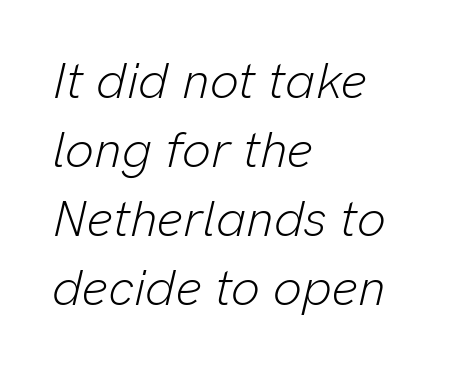
Q: Is the text bold? A: No.
Q: Is the text italic (slanted)? A: Yes, it leans right by about 13 degrees.
Q: Is the text underlined? A: No.
Q: How is the paragraph aligned? A: Left-aligned.
Q: Is the spacing between letters normal or unusually wide? A: Normal.
Q: Is the spacing between lines tight, normal or loose? A: Normal.
Q: Width (condensed, normal, or wide)? A: Normal.
Q: Stroke contrast? A: Low.
Q: x-height? A: Medium.
Q: Monospaced? A: No.
